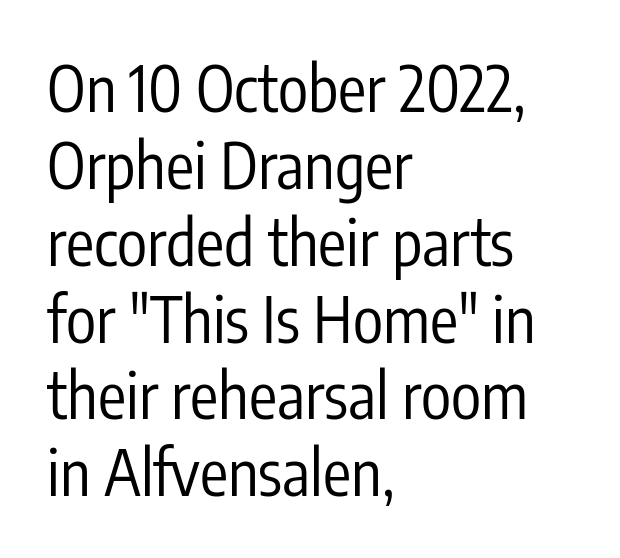
A sans-serif font was chosen for this passage. A classic flush-left, rag-right setting is used for this passage. Spacing between characters is what you'd get straight out of the box. Bare-footed words on every line. Every character sits straight up, as roman type does.
